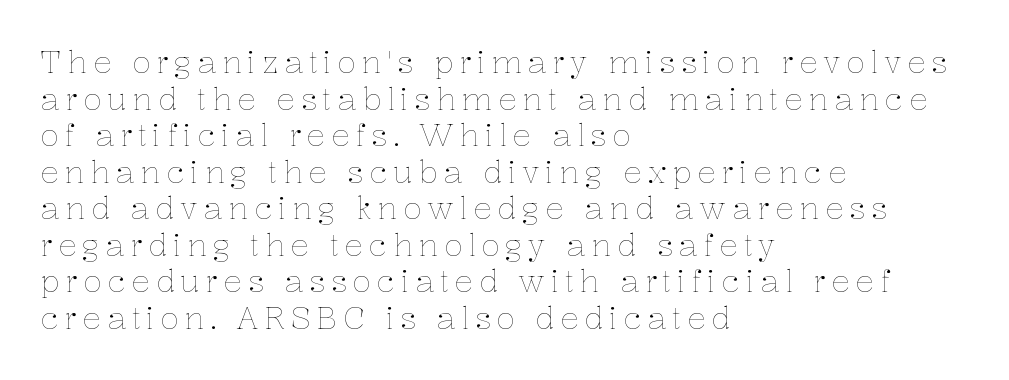
{"italic": "no", "bold": "no", "weight": "thin", "width": "normal", "stroke_contrast": "low", "x_height": "medium", "monospaced": "no", "underline": "no", "align": "left", "line_spacing_ratio": 1.18, "glyph_px": 31}
